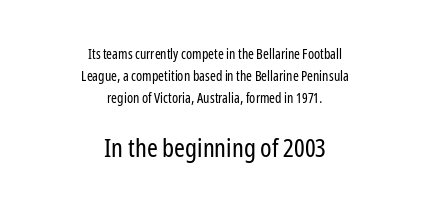
Q: Is the text bold? A: No.
Q: Is the text italic (slanted)? A: No, it is upright.
Q: Is the text underlined? A: No.
Q: How is the paragraph aligned? A: Centered.
Q: Is the spacing between letters normal or unusually wide? A: Normal.
Q: Is the spacing between lines tight, normal or loose? A: Normal.
Q: Which block of text is set in a larger size, the first (top) or the second (bottom)? A: The second (bottom) one.
